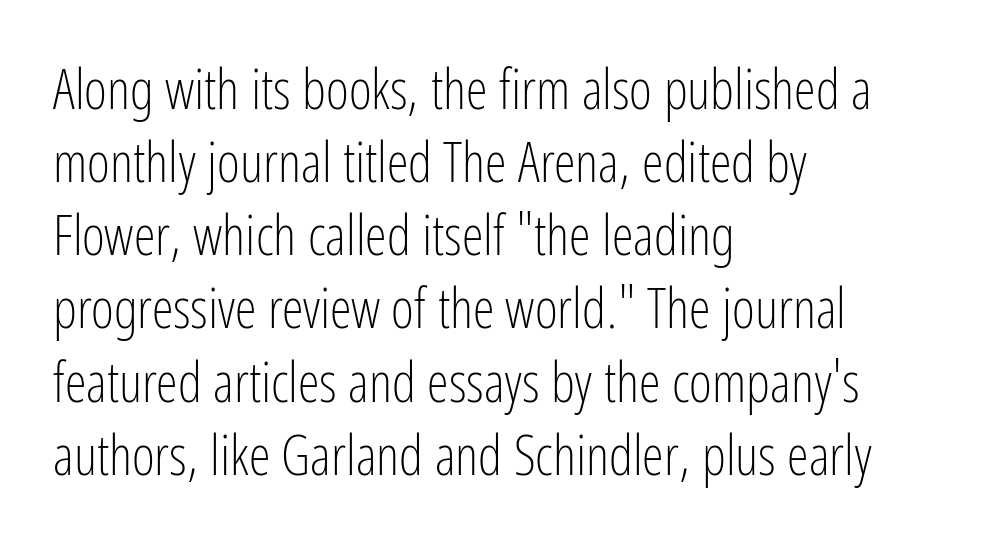
{"serif": "no", "italic": "no", "bold": "no", "weight": "light", "width": "condensed", "stroke_contrast": "low", "x_height": "medium", "monospaced": "no", "underline": "no", "align": "left", "line_spacing": "normal", "line_spacing_ratio": 1.33, "letter_spacing": "normal", "letter_spacing_em": 0.0, "glyph_px": 55}
